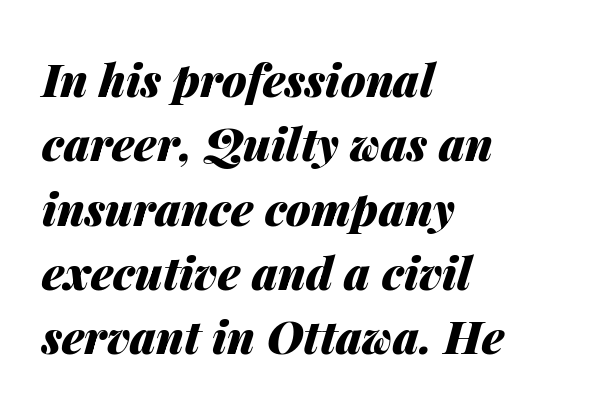
Any mark beneath the type? The region is blank. Varying glyph widths throughout — classic text-font behaviour. The rag falls on the right side of this text block. The designer left line spacing at the default. The font's italic variant was chosen for this text. These lines keep a tight, regular rhythm from letter to letter.
